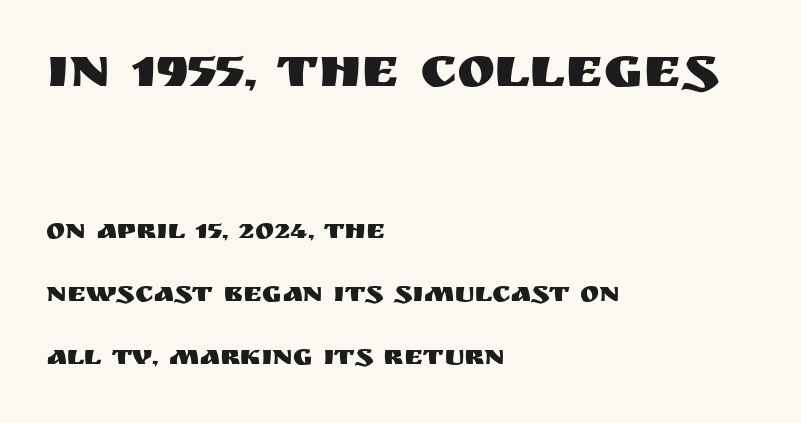
{"serif": "no", "italic": "no", "width": "normal", "stroke_contrast": "medium", "x_height": "large", "monospaced": "no", "underline": "no", "align": "left", "line_spacing": "loose", "line_spacing_ratio": 2.17, "letter_spacing": "normal", "letter_spacing_em": 0.0, "larger_block": "first", "size_ratio": 2.0, "glyph_px": 58}
